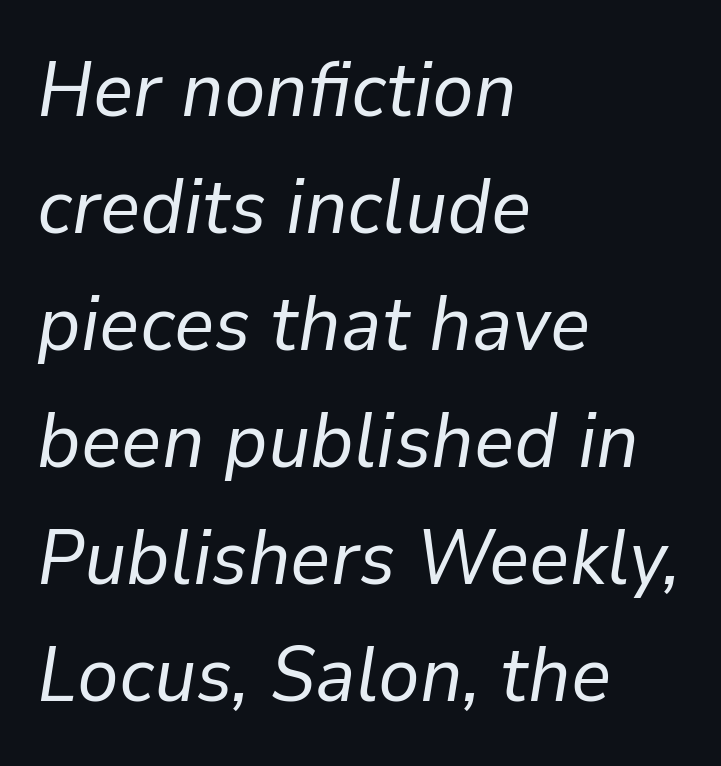
Characters are canted at an angle relative to the baseline's perpendicular. These lines are set flush left with a ragged right edge. Honestly, the letter spacing is just normal — you wouldn't notice it. Compared with typical paragraphs, the rows here are spaced about the same.
